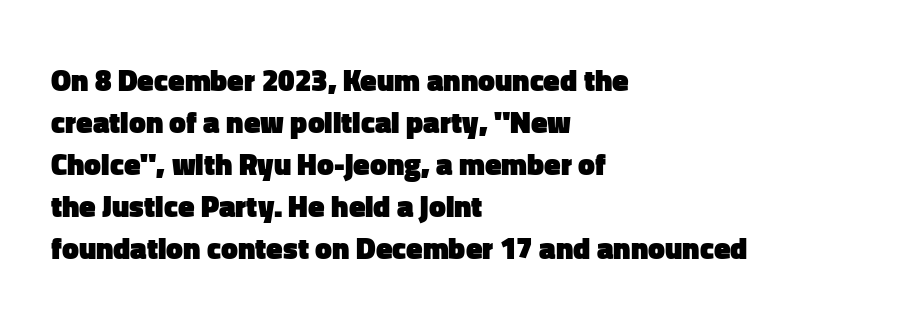
Q: Is the text bold? A: Yes.
Q: Is the text italic (slanted)? A: No, it is upright.
Q: Is the typeface a serif or a sans-serif typeface? A: Sans-serif.
Q: Is the text underlined? A: No.
Q: How is the paragraph aligned? A: Left-aligned.
Q: Is the spacing between letters normal or unusually wide? A: Normal.
Q: Is the spacing between lines tight, normal or loose? A: Normal.
Q: Width (condensed, normal, or wide)? A: Normal.
Q: Stroke contrast? A: Low.
Q: x-height? A: Medium.
Q: Monospaced? A: No.
